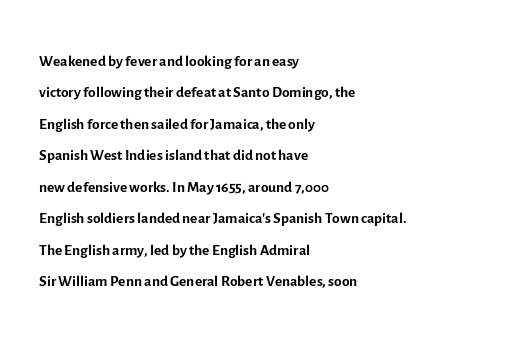
{"italic": "no", "bold": "no", "underline": "no", "align": "left", "line_spacing": "normal", "line_spacing_ratio": 1.43, "letter_spacing": "normal", "letter_spacing_em": 0.0, "glyph_px": 22}
